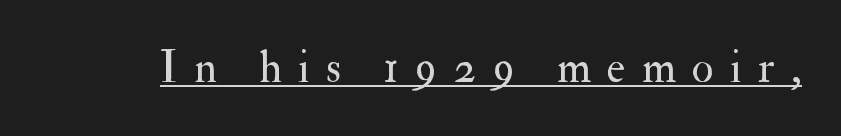
What decoration does the sample have? An underline. Is the letter spacing exaggerated? Yes — the characters are pushed far apart. Think of a printed novel: that variable character pitch is what you see here. Does the type have serifs? Yes, each stem ends in a small foot.
